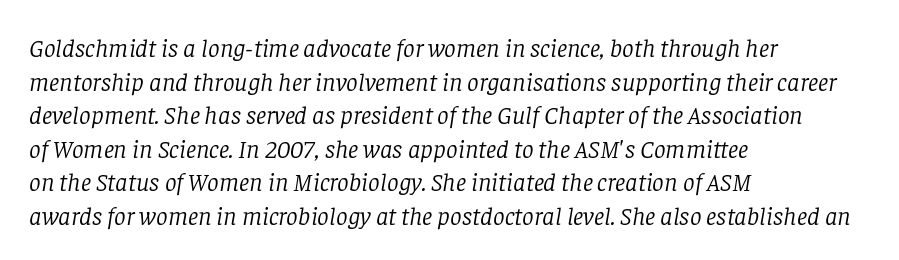
Horizontally, the lines are justified to the leading edge only. The lettering tilts uniformly, giving the passage an italic look. The rendering uses a moderate line-height, typical for paragraphs. Is the letter spacing exaggerated? No — it looks like the ordinary default. A quiet, ordinary-to-light weight characterises the typeface. The zone under the glyphs is completely vacant.
